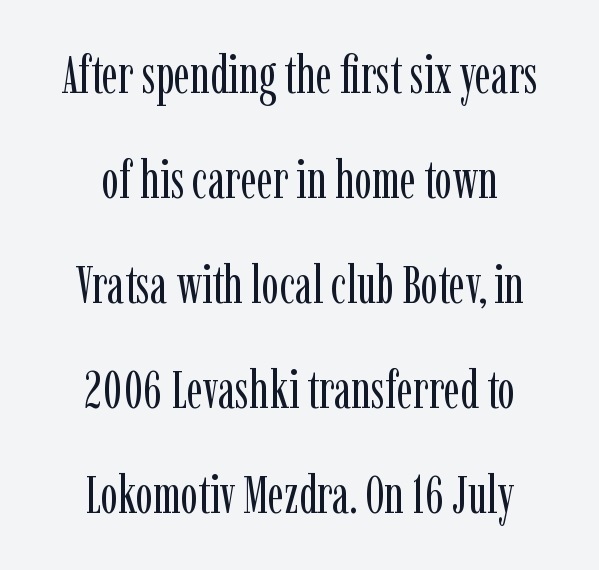
Q: Is the text bold? A: No.
Q: Is the text italic (slanted)? A: No, it is upright.
Q: Is the typeface a serif or a sans-serif typeface? A: Serif.
Q: Is the text underlined? A: No.
Q: How is the paragraph aligned? A: Centered.
Q: Is the spacing between letters normal or unusually wide? A: Normal.
Q: Is the spacing between lines tight, normal or loose? A: Loose.
Q: Width (condensed, normal, or wide)? A: Condensed.
Q: Stroke contrast? A: Low.
Q: x-height? A: Medium.
Q: Monospaced? A: No.
